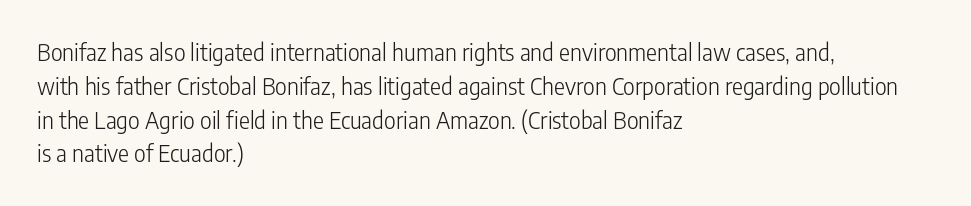
Q: Is the text bold? A: No.
Q: Is the text italic (slanted)? A: No, it is upright.
Q: Is the text underlined? A: No.
Q: How is the paragraph aligned? A: Left-aligned.
Q: Is the spacing between letters normal or unusually wide? A: Normal.
Q: Is the spacing between lines tight, normal or loose? A: Normal.
